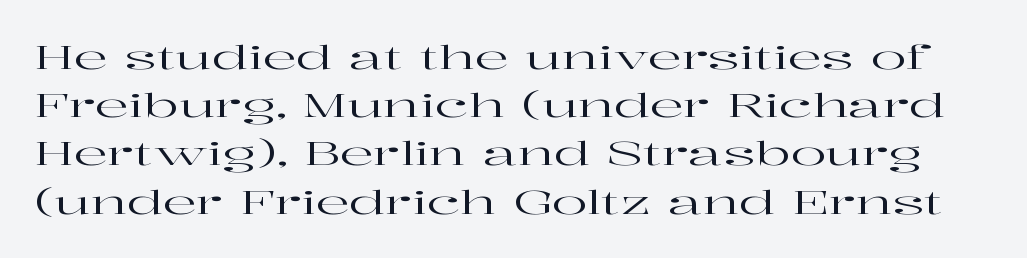
{"serif": "yes", "italic": "no", "width": "wide", "stroke_contrast": "high", "x_height": "medium", "monospaced": "no", "underline": "no", "line_spacing": "normal", "line_spacing_ratio": 1.46, "letter_spacing": "normal", "letter_spacing_em": 0.0, "glyph_px": 33}
